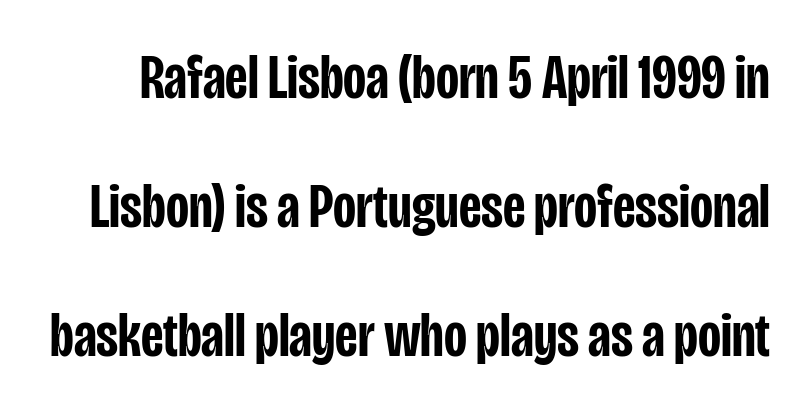
The image shows 63 px semibold, condensed sans-serif type, upright; set loose line spacing (2.05x), normal letter spacing, not underlined; low stroke contrast and a large x-height.
